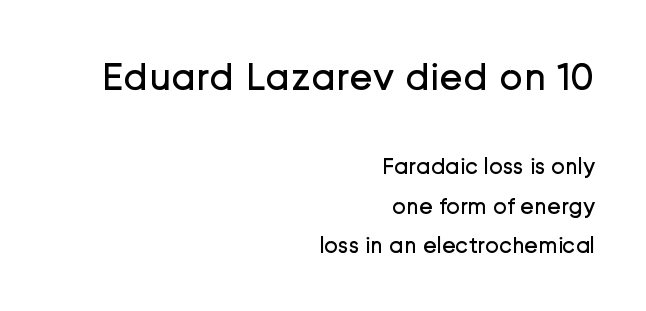
Compared with typical body copy, the letter spacing here is the same. The text was rendered using a sans face with plain stroke endings. Typeset ragged left — the right edge is the straight one. A typesetter would mark this as roman, not italic.
